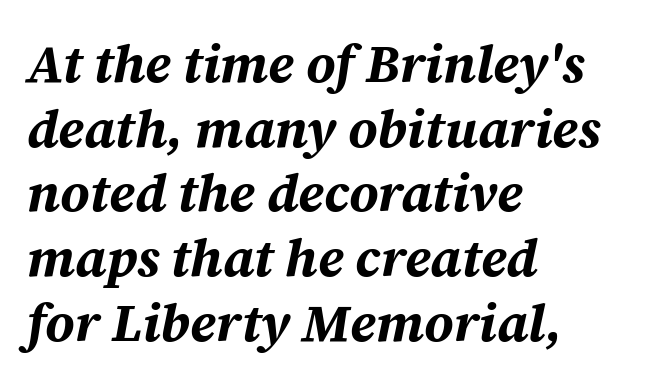
You'd pick this weight for a headline — it's a proper bold. Compared with typical body copy, the letter spacing here is the same. Teacher's note: observe the even left margin — that is flush-left alignment. Spacing verdict: proportional, widths tailored to each character.
